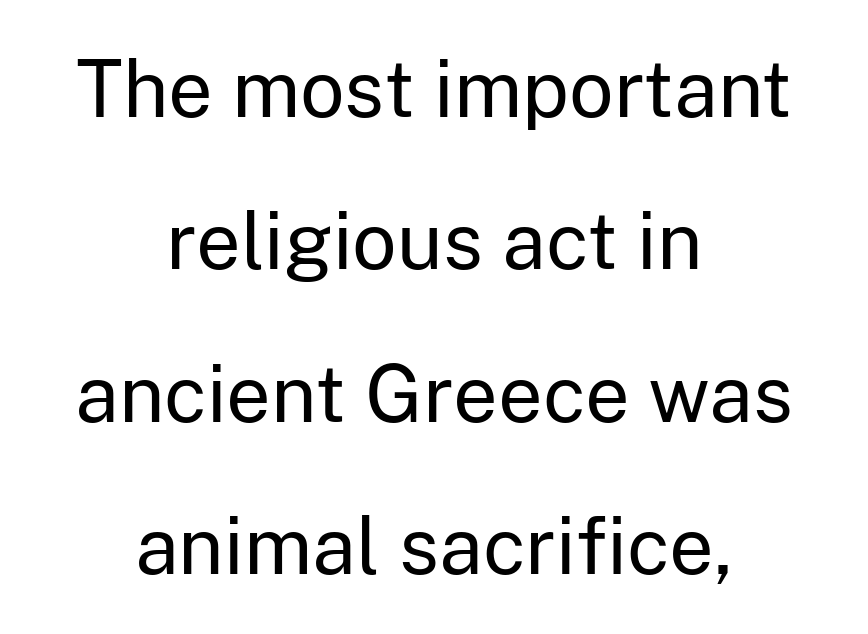
The image shows 79 px regular-weight sans-serif type, upright; set centered, loose line spacing (1.93x), normal letter spacing, not underlined; low stroke contrast and a medium x-height.
